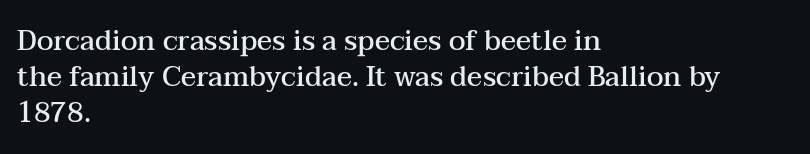
The image shows 28 px semibold, wide serif type, upright; set left-aligned, normal line spacing (1.28x), normal letter spacing, not underlined; medium stroke contrast and a medium x-height.
